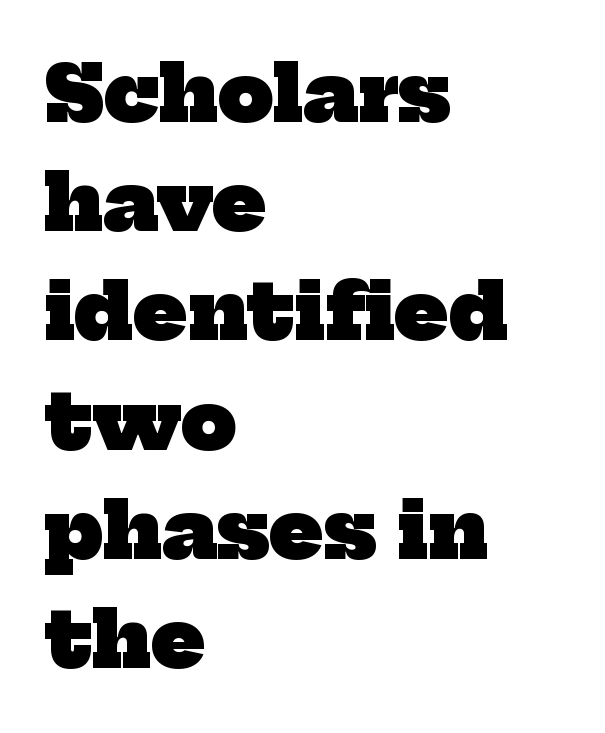
The image shows 78 px heavy serif type; set left-aligned, normal line spacing (1.4x), normal letter spacing, not underlined; low stroke contrast and a medium x-height.
